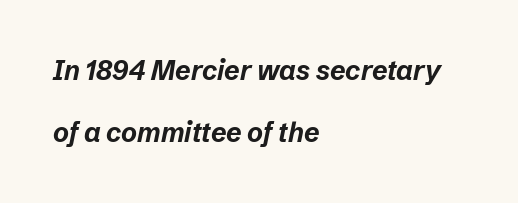
Quick note: interline space is abundant. Caption: bold face, heavy strokes. Clear beneath every line of the passage. The text block is weighted toward the left margin, trailing off unevenly rightward. Students, note that the glyphs here touch the page at normal intervals.
